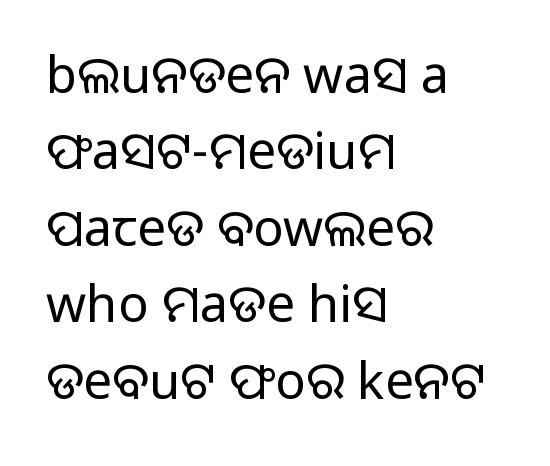
The image shows 51 px regular-weight sans-serif type, upright; set left-aligned, normal line spacing (1.5x), normal letter spacing, not underlined; low stroke contrast and a medium x-height.
